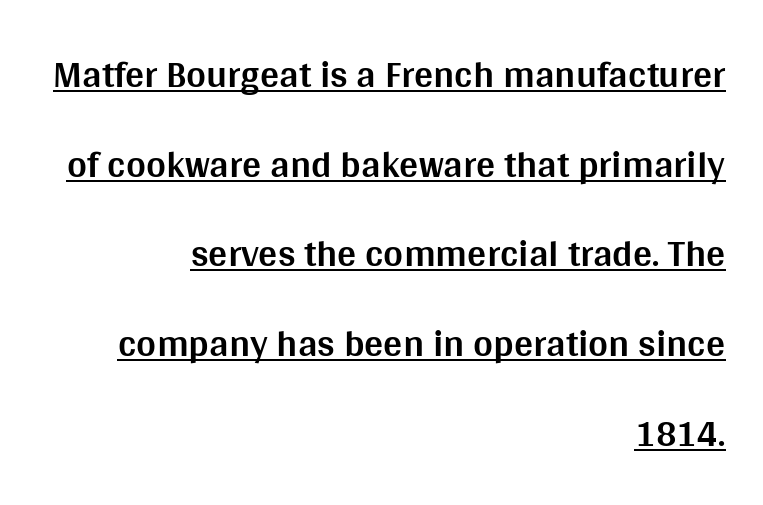
The image shows 38 px bold sans-serif type, upright; set right-aligned, loose line spacing (2.36x), normal letter spacing, underlined; medium stroke contrast and a large x-height.
